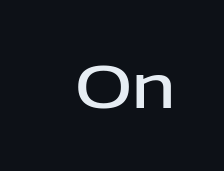
{"serif": "no", "italic": "no", "bold": "semi", "weight": "semibold", "width": "normal", "stroke_contrast": "low", "x_height": "medium", "monospaced": "no", "underline": "no", "letter_spacing": "normal", "letter_spacing_em": 0.0, "glyph_px": 60}
